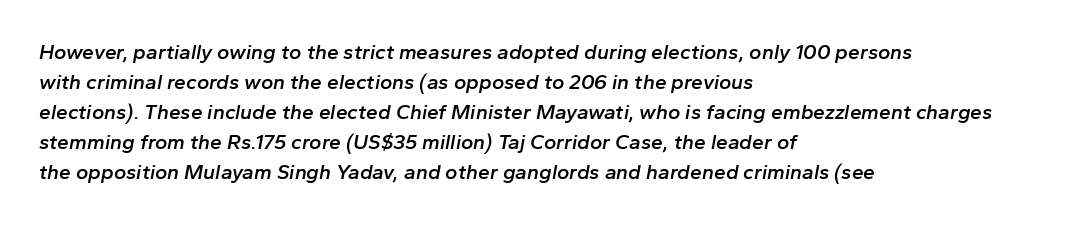
The image shows 21 px text type, italic (leaning right); set left-aligned, normal line spacing (1.43x), normal letter spacing, not underlined.
